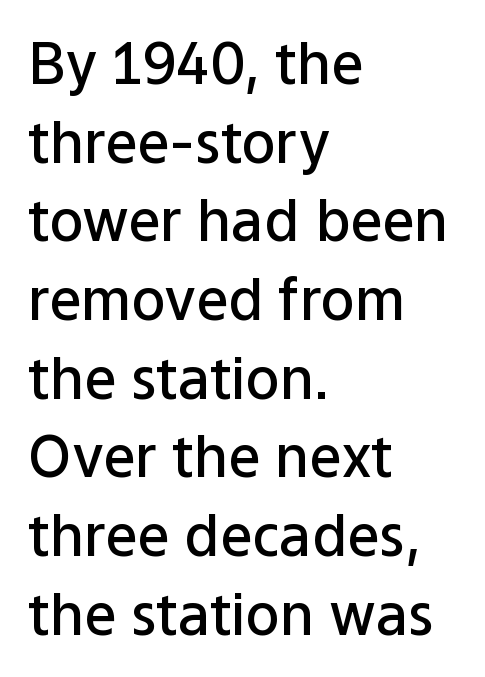
Between one letter and the next there's only the usual sliver of space. The letters carry no serifs — their stems end cleanly without finishing strokes. Proportional: the letters do not fall into vertical columns. Its strokes are somewhat broadened, the hallmark of semibold type.
